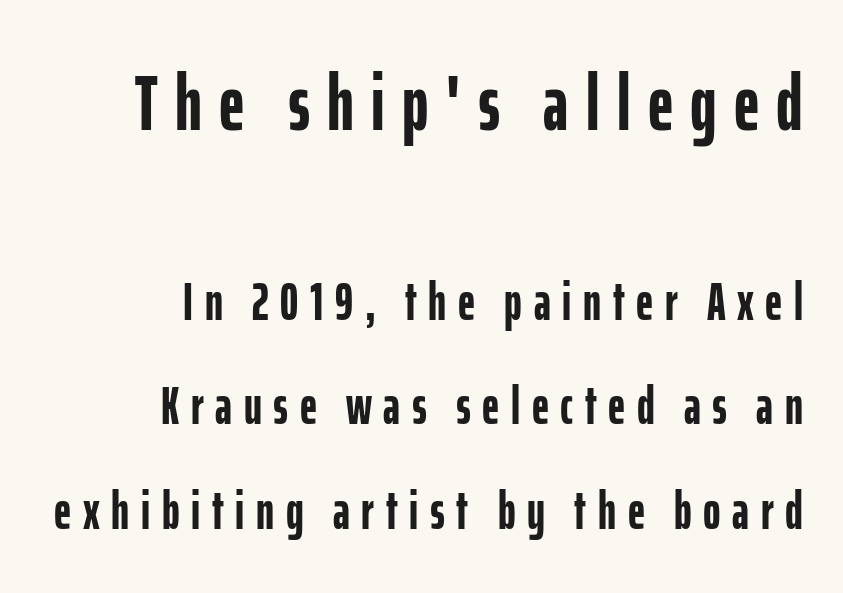
These lines were composed using upright roman letters. Is the type bold? Yes — the strokes are clearly thick and heavy. Does the copy run flush right? Yes — the right margin is perfectly even. Nothing sits at the stroke ends, so this counts as sans-serif. The specimen omits any rule beneath the text block's lines. There is plenty of visible air inserted between adjacent glyphs.
